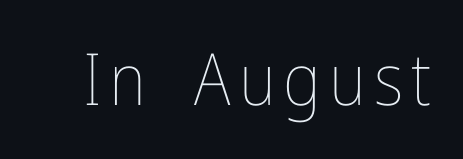
This is the regular roman posture of the typeface. The baseline area is clear. Note the varied advance widths — an 'i' is clearly narrower than an 'm'. Weight: regular or lighter.
